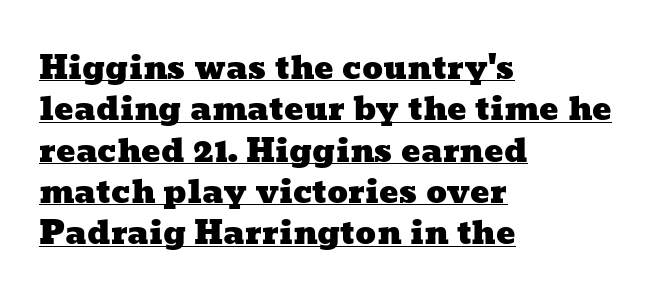
The image shows 32 px wide type; set left-aligned, normal line spacing (1.29x), normal letter spacing, underlined; low stroke contrast and a medium x-height.
